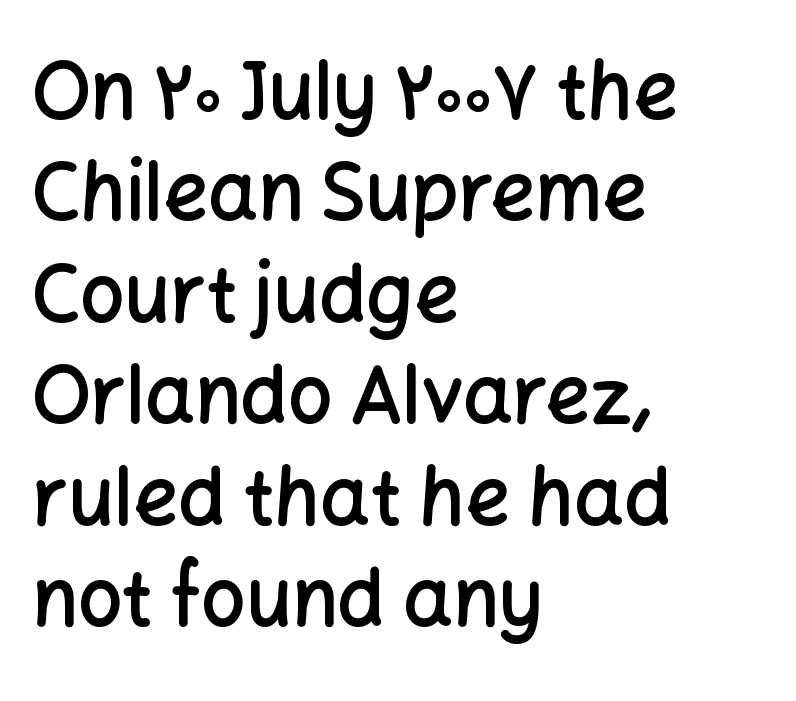
Q: Is the text bold? A: Semi-bold.
Q: Is the text italic (slanted)? A: No, it is upright.
Q: Is the typeface a serif or a sans-serif typeface? A: Sans-serif.
Q: Is the text underlined? A: No.
Q: How is the paragraph aligned? A: Left-aligned.
Q: Is the spacing between letters normal or unusually wide? A: Normal.
Q: Is the spacing between lines tight, normal or loose? A: Normal.
Q: Width (condensed, normal, or wide)? A: Normal.
Q: Stroke contrast? A: Low.
Q: x-height? A: Medium.
Q: Monospaced? A: No.
